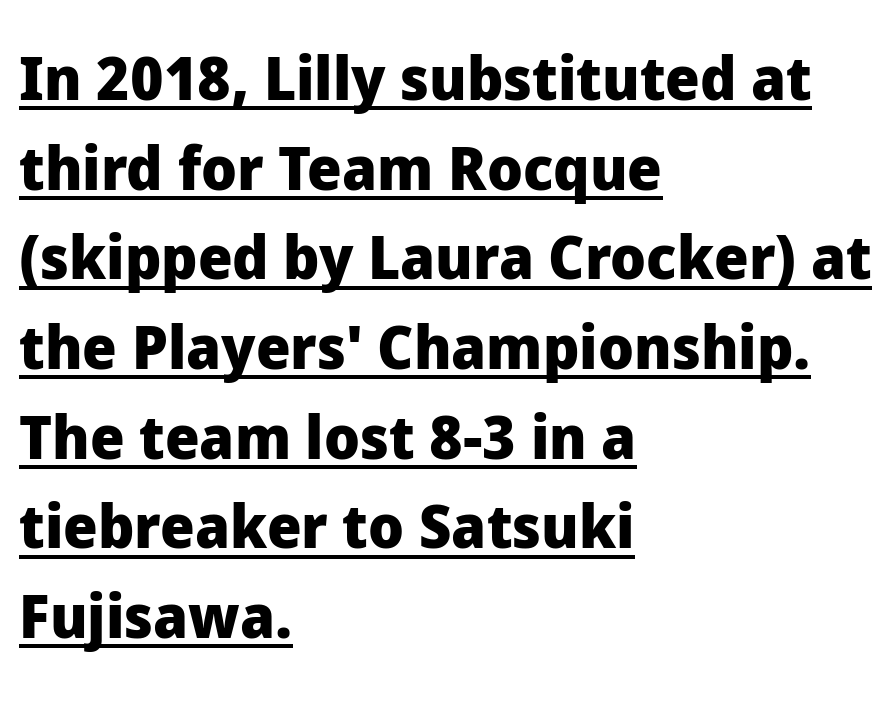
{"serif": "no", "italic": "no", "bold": "yes", "weight": "heavy", "width": "normal", "stroke_contrast": "low", "x_height": "medium", "monospaced": "no", "underline": "yes", "align": "left", "line_spacing": "normal", "line_spacing_ratio": 1.47, "letter_spacing": "normal", "letter_spacing_em": 0.0, "glyph_px": 61}
